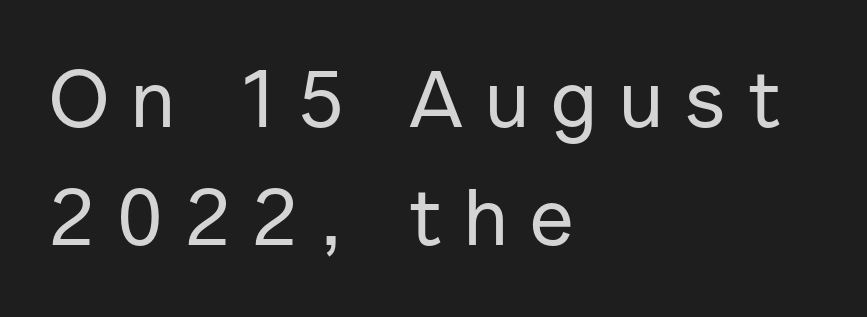
The image shows 80 px sans-serif type, upright; set left-aligned, normal line spacing (1.47x), unusually wide letter spacing (+0.28 em), not underlined; low stroke contrast and a medium x-height.
